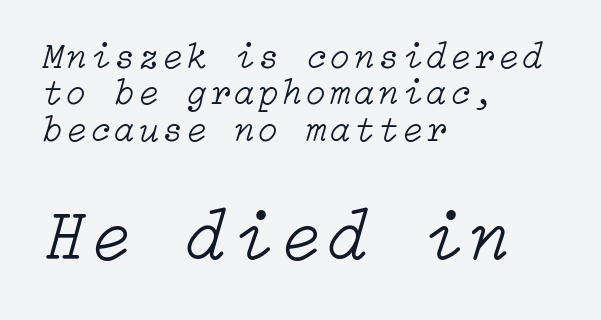
The image shows 71 px light type, italic (leaning right); set left-aligned, tight line spacing (1.01x), not underlined; the second (bottom) block is 1.97x larger; low stroke contrast and a medium x-height.
